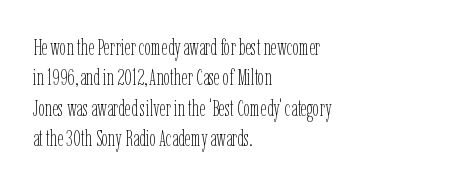
Q: Is the text bold? A: No.
Q: Is the text italic (slanted)? A: No, it is upright.
Q: Is the text underlined? A: No.
Q: How is the paragraph aligned? A: Left-aligned.
Q: Is the spacing between letters normal or unusually wide? A: Normal.
Q: Is the spacing between lines tight, normal or loose? A: Normal.
